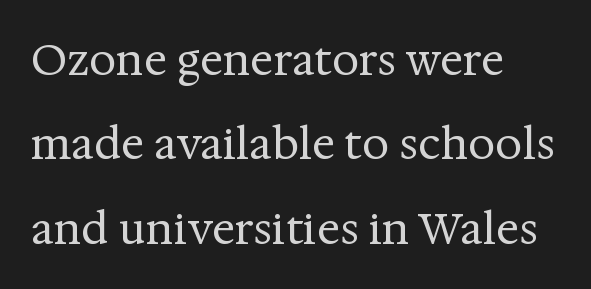
The image shows 43 px regular-weight serif type, upright; set left-aligned, loose line spacing (1.96x), normal letter spacing, not underlined; medium stroke contrast and a medium x-height.
